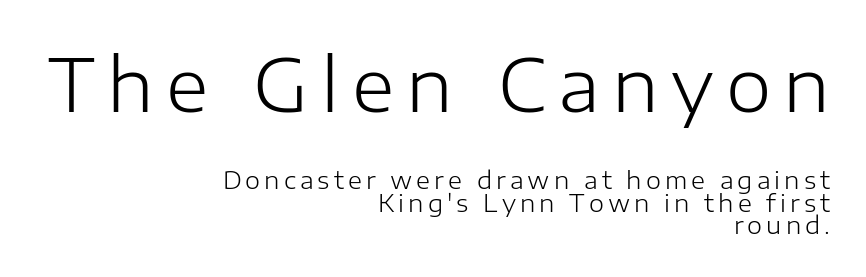
The image shows 73 px light sans-serif type, upright; set right-aligned, tight line spacing (0.95x), not underlined; the first (top) block is 3.04x larger; low stroke contrast and a medium x-height.
